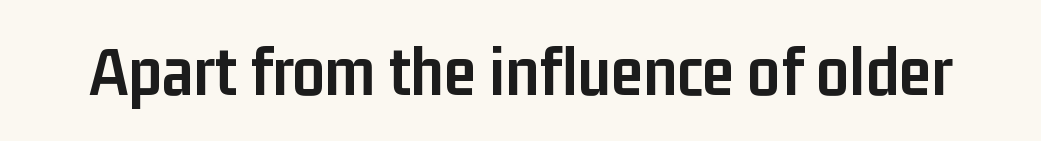
Its strokes are broad and dark, the hallmark of bold type. The rendering uses natural spacing where letterforms have individual widths. What stands out about the letter spacing? Nothing — it is the standard amount. Each row of text sits above clean, open space.
